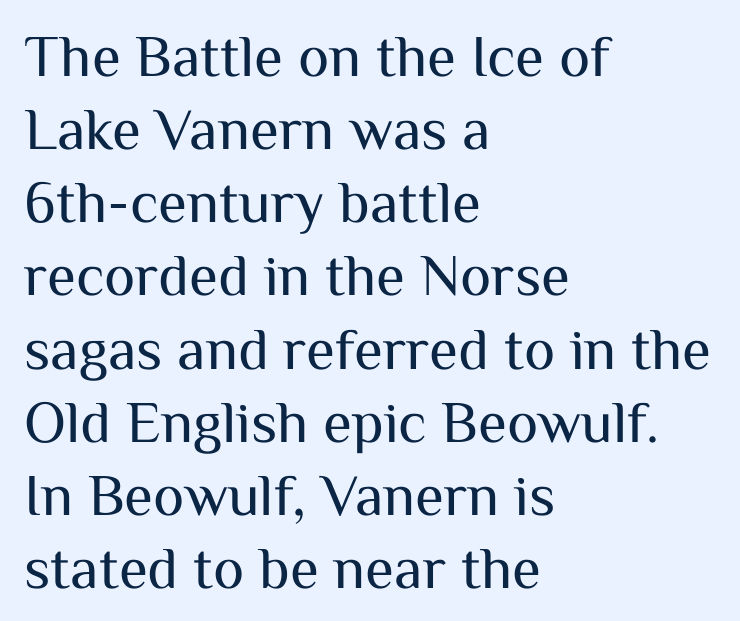
The image shows 59 px regular-weight sans-serif type, upright; set left-aligned, line spacing 1.24x, normal letter spacing, not underlined; medium stroke contrast and a medium x-height.
